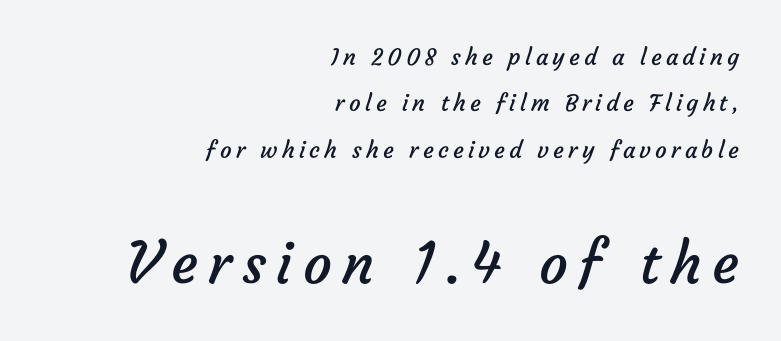
This rendering employs a face without finishing strokes, i.e., a sans-serif. Block two is the big one; block one sits smaller above it. These lines stand farther apart than default settings would place them. Line ends are locked; line starts wander.
